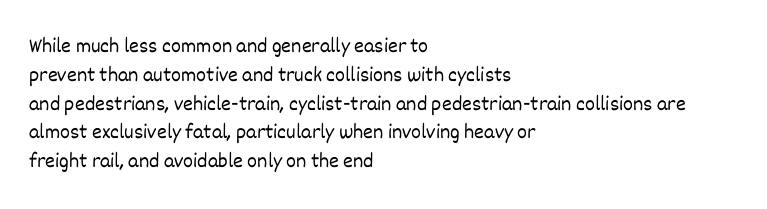
Each new line begins a customary step beneath the previous one. Stems here are at most as thick as an everyday book face. Words appear dense and cohesive because spacing is normal. Descenders hang freely into open space. The axis of the letterforms is exactly vertical.
